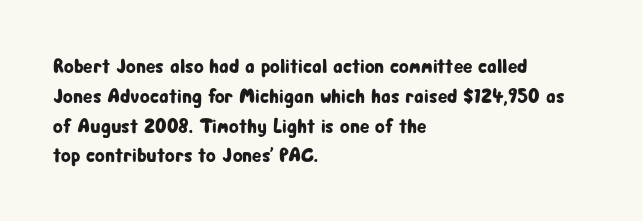
The image shows 20 px text type, upright; set left-aligned, normal line spacing (1.49x), normal letter spacing, not underlined.
